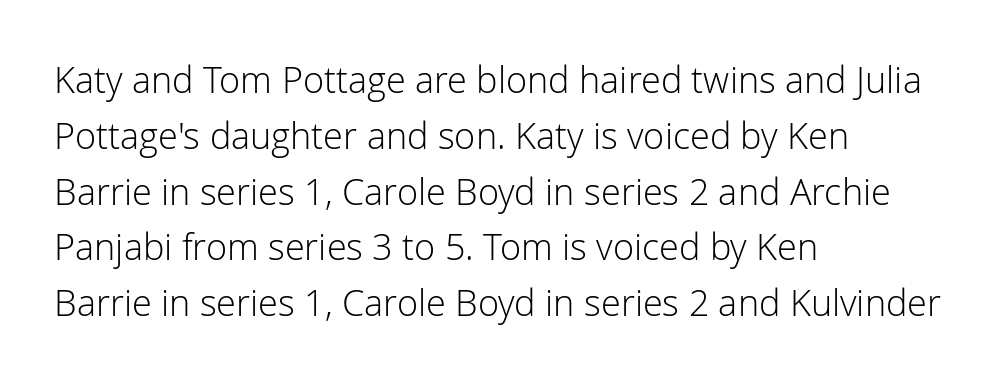
The image shows 36 px light sans-serif type, upright; set left-aligned, normal line spacing (1.55x), normal letter spacing, not underlined; low stroke contrast and a medium x-height.
